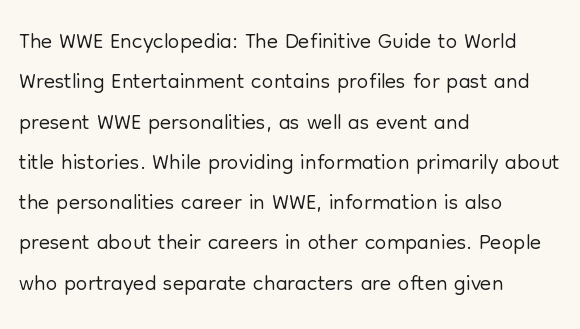
{"serif": "no", "italic": "no", "bold": "no", "weight": "light", "width": "normal", "stroke_contrast": "low", "x_height": "medium", "monospaced": "no", "underline": "no", "align": "left", "line_spacing_ratio": 1.22, "letter_spacing": "normal", "letter_spacing_em": 0.0, "glyph_px": 33}
